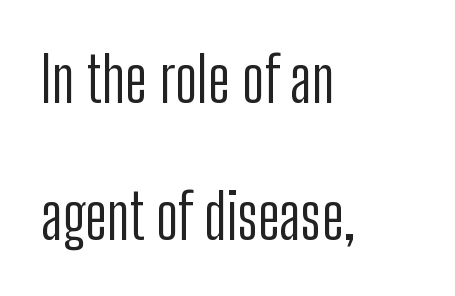
The image shows 63 px light, condensed sans-serif type, upright; set left-aligned, loose line spacing (2.18x), normal letter spacing, not underlined; low stroke contrast and a medium x-height.
